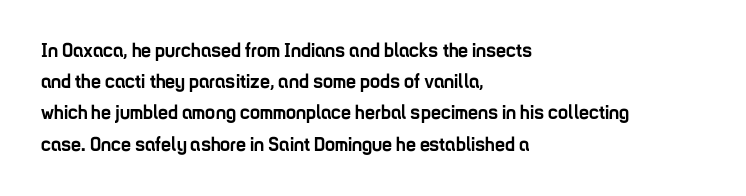
{"italic": "no", "bold": "yes", "underline": "no", "align": "left", "line_spacing": "normal", "line_spacing_ratio": 1.56, "letter_spacing": "normal", "letter_spacing_em": 0.0, "glyph_px": 20}
